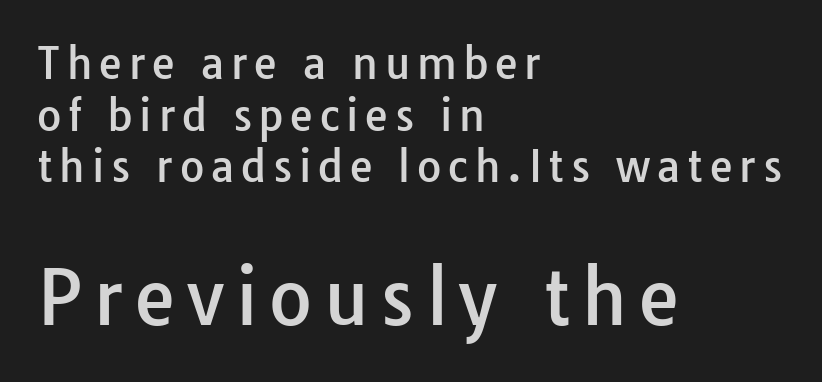
{"serif": "no", "italic": "no", "width": "normal", "stroke_contrast": "low", "x_height": "medium", "monospaced": "no", "underline": "no", "align": "left", "line_spacing_ratio": 1.23, "larger_block": "second", "size_ratio": 1.76, "glyph_px": 74}
